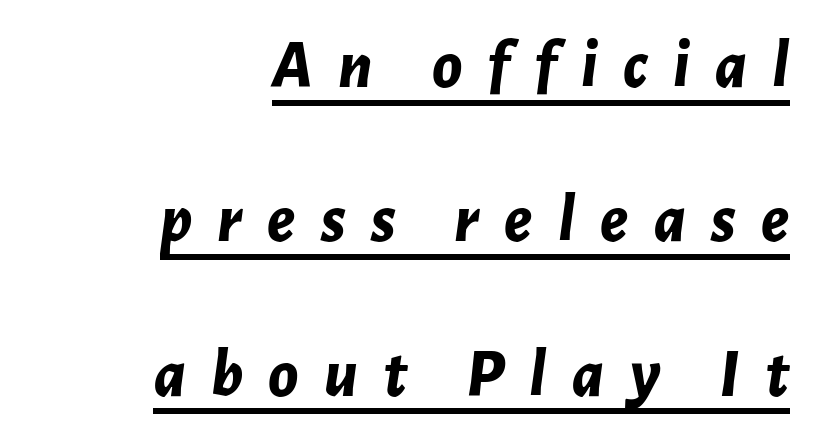
The image shows 68 px bold type, italic (leaning right); set right-aligned, loose line spacing (2.27x), unusually wide letter spacing (+0.37 em), underlined; low stroke contrast and a medium x-height.
